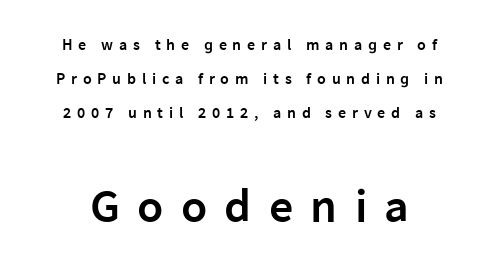
{"serif": "no", "italic": "no", "bold": "semi", "weight": "semibold", "width": "normal", "stroke_contrast": "low", "x_height": "medium", "monospaced": "no", "underline": "no", "line_spacing": "loose", "line_spacing_ratio": 2.11, "letter_spacing": "wide", "letter_spacing_em": 0.36, "larger_block": "second", "size_ratio": 3.0, "glyph_px": 48}
